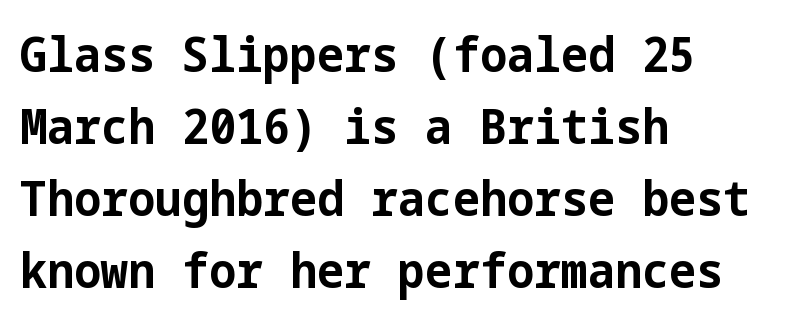
The image shows 48 px bold sans-serif type, upright; set left-aligned, normal line spacing (1.5x), normal letter spacing, not underlined; low stroke contrast and a medium x-height.
